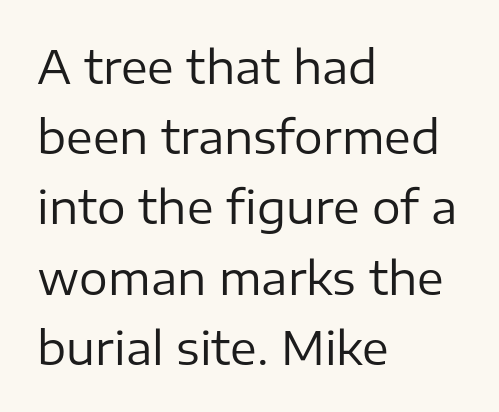
A typesetter would call this proportional, since set widths differ per character. Decoration check: the copy has no underline. In CSS terms this would be text-align: left. Classification — sans serif. Is this a heavy cut? Hardly; it is regular or lighter. Horizontal bands of white between lines are of average thickness.
